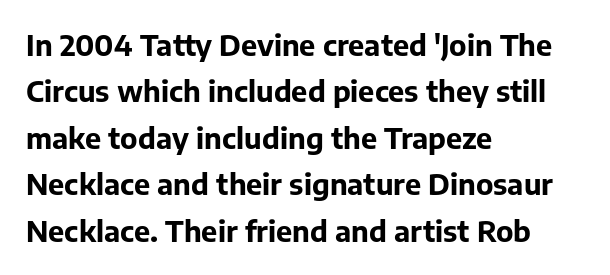
Look at the stroke-to-counter ratio: heavy, a bold. Descenders are the only things crossing below the line. Spacing verdict: proportional, widths tailored to each character. Students, note that the glyphs here touch the page at normal intervals.
